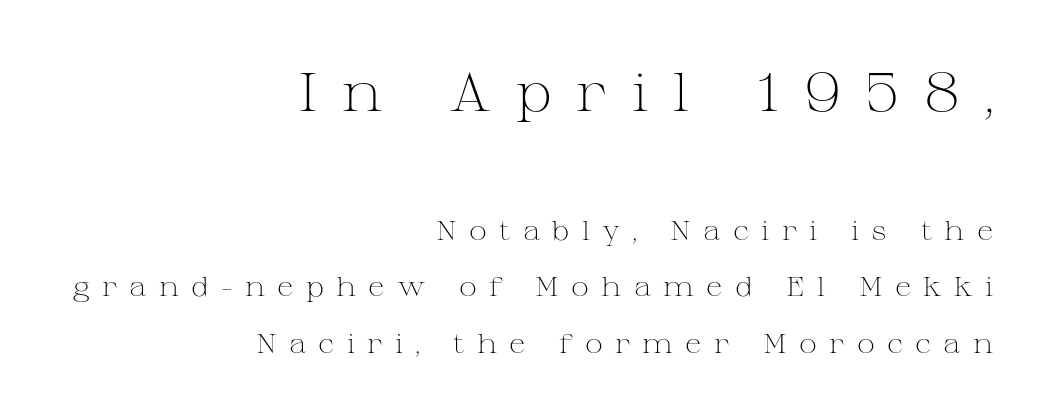
The image shows 54 px light, wide serif type, upright; set right-aligned, loose line spacing (2.1x), unusually wide letter spacing (+0.45 em), not underlined; the first (top) block is 2.0x larger; medium stroke contrast and a medium x-height.
